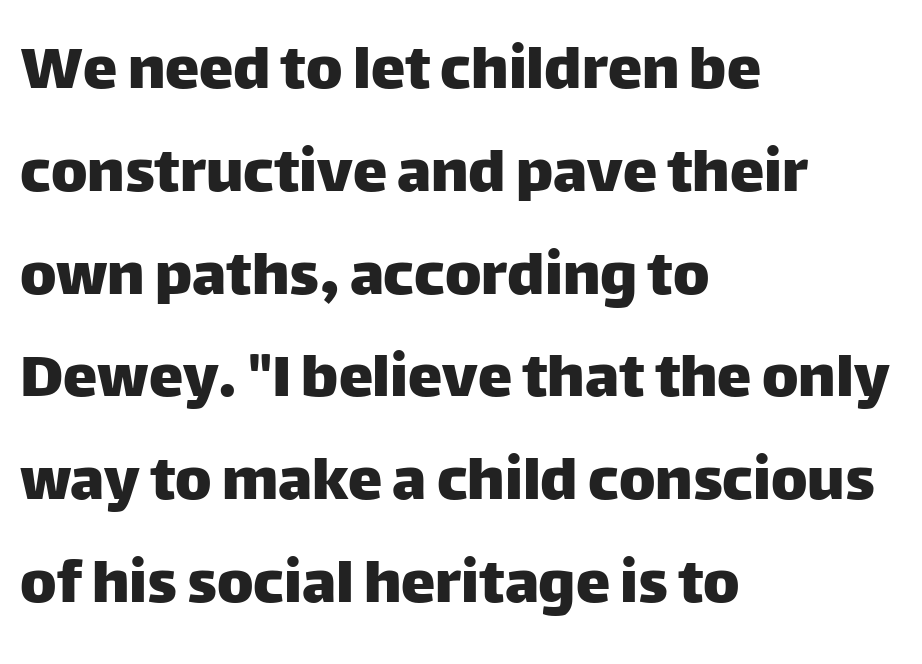
{"serif": "no", "italic": "no", "width": "normal", "stroke_contrast": "low", "x_height": "large", "monospaced": "no", "underline": "no", "align": "left", "line_spacing": "normal", "line_spacing_ratio": 1.49, "letter_spacing": "normal", "letter_spacing_em": 0.0, "glyph_px": 69}
